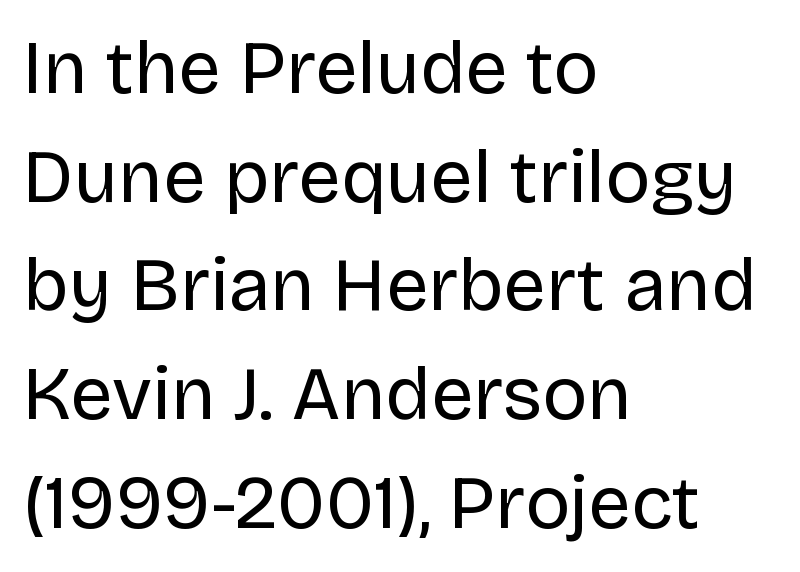
Unlike italic type, these characters show no tilt at all. Words appear dense and cohesive because spacing is normal. The rendering uses natural spacing where letterforms have individual widths. The face used here is a sans, in the tradition of grotesques and geometrics.
